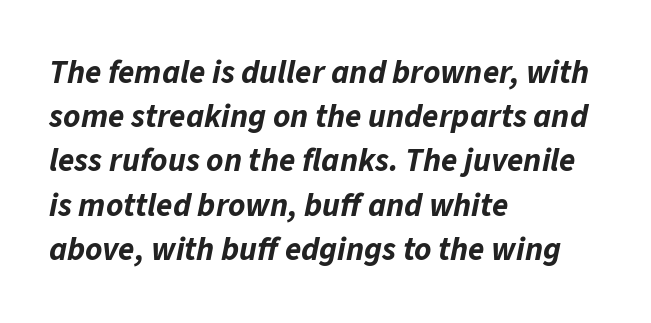
The image shows 33 px bold type, italic (leaning right); set left-aligned, normal line spacing (1.34x), normal letter spacing, not underlined; low stroke contrast and a medium x-height.
